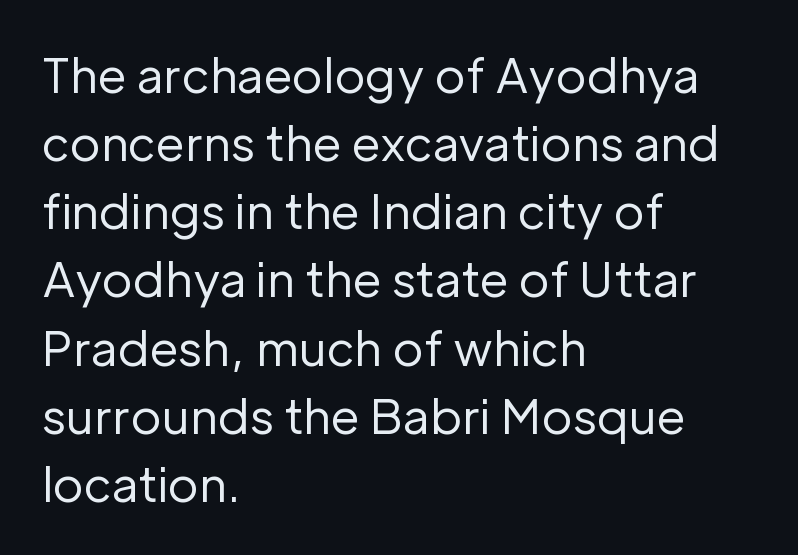
Q: Is the text bold? A: No.
Q: Is the text italic (slanted)? A: No, it is upright.
Q: Is the typeface a serif or a sans-serif typeface? A: Sans-serif.
Q: Is the text underlined? A: No.
Q: How is the paragraph aligned? A: Left-aligned.
Q: Is the spacing between letters normal or unusually wide? A: Normal.
Q: Is the spacing between lines tight, normal or loose? A: Normal.
Q: Width (condensed, normal, or wide)? A: Normal.
Q: Stroke contrast? A: Low.
Q: x-height? A: Medium.
Q: Monospaced? A: No.
